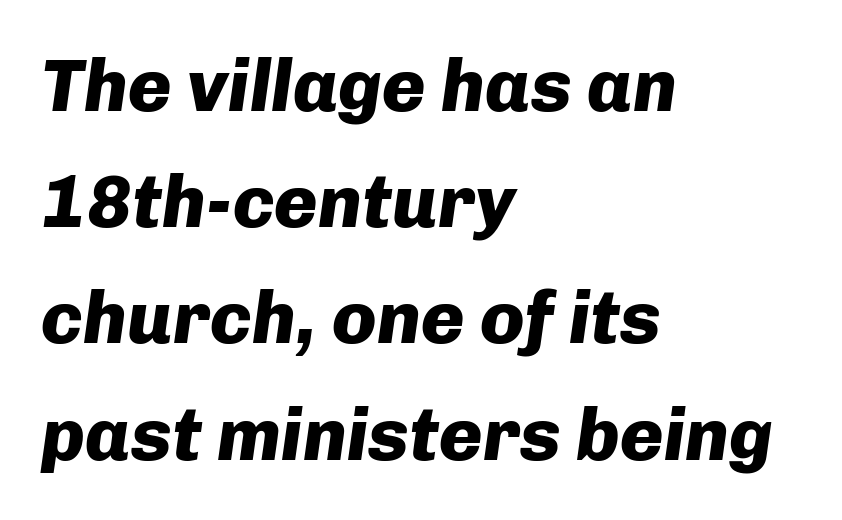
{"italic": "yes", "lean": "right", "slant_degrees": 8, "bold": "yes", "weight": "heavy", "width": "normal", "stroke_contrast": "low", "x_height": "medium", "monospaced": "no", "underline": "no", "align": "left", "line_spacing": "normal", "line_spacing_ratio": 1.57, "letter_spacing": "normal", "letter_spacing_em": 0.0, "glyph_px": 74}
